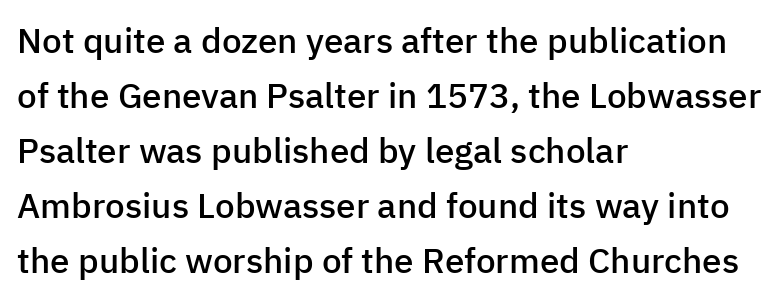
Q: Is the text bold? A: Semi-bold.
Q: Is the text italic (slanted)? A: No, it is upright.
Q: Is the typeface a serif or a sans-serif typeface? A: Sans-serif.
Q: Is the text underlined? A: No.
Q: How is the paragraph aligned? A: Left-aligned.
Q: Is the spacing between letters normal or unusually wide? A: Normal.
Q: Is the spacing between lines tight, normal or loose? A: Normal.
Q: Width (condensed, normal, or wide)? A: Normal.
Q: Stroke contrast? A: Low.
Q: x-height? A: Medium.
Q: Monospaced? A: No.
